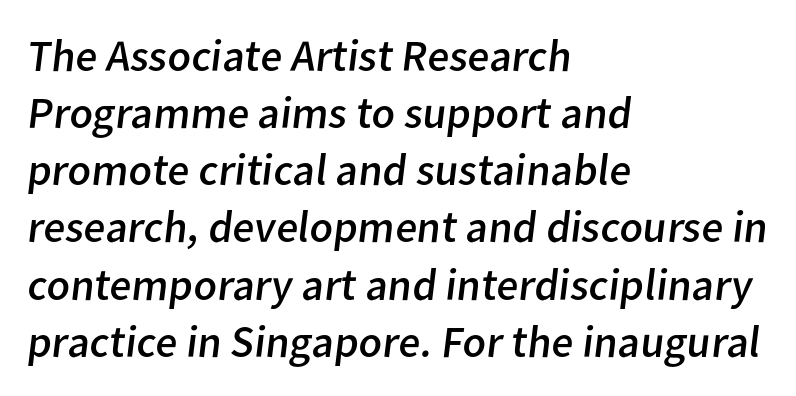
Q: Is the text bold? A: No.
Q: Is the typeface a serif or a sans-serif typeface? A: Sans-serif.
Q: Is the text underlined? A: No.
Q: How is the paragraph aligned? A: Left-aligned.
Q: Is the spacing between letters normal or unusually wide? A: Normal.
Q: Is the spacing between lines tight, normal or loose? A: Normal.
Q: Width (condensed, normal, or wide)? A: Normal.
Q: Stroke contrast? A: Low.
Q: x-height? A: Medium.
Q: Monospaced? A: No.
